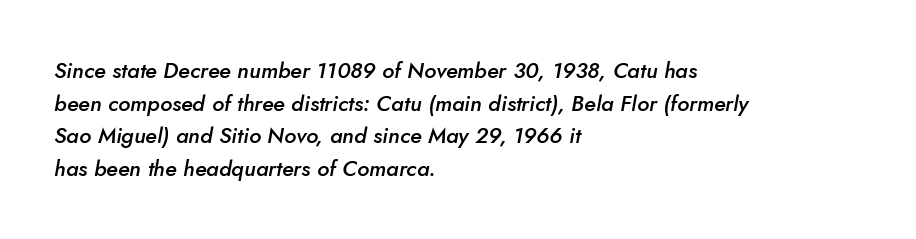
Q: Is the text bold? A: Semi-bold.
Q: Is the text italic (slanted)? A: Yes, it leans right by about 5 degrees.
Q: Is the text underlined? A: No.
Q: How is the paragraph aligned? A: Left-aligned.
Q: Is the spacing between letters normal or unusually wide? A: Normal.
Q: Is the spacing between lines tight, normal or loose? A: Normal.
